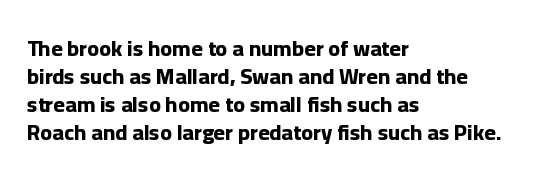
Q: Is the text bold? A: Yes.
Q: Is the text italic (slanted)? A: No, it is upright.
Q: Is the text underlined? A: No.
Q: How is the paragraph aligned? A: Left-aligned.
Q: Is the spacing between letters normal or unusually wide? A: Normal.
Q: Is the spacing between lines tight, normal or loose? A: Normal.
